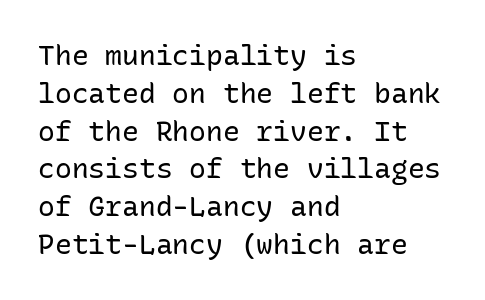
{"serif": "no", "italic": "no", "bold": "no", "weight": "regular", "width": "normal", "stroke_contrast": "low", "x_height": "medium", "monospaced": "yes", "underline": "no", "align": "left", "line_spacing": "normal", "line_spacing_ratio": 1.35, "letter_spacing": "normal", "letter_spacing_em": 0.0, "glyph_px": 28}
